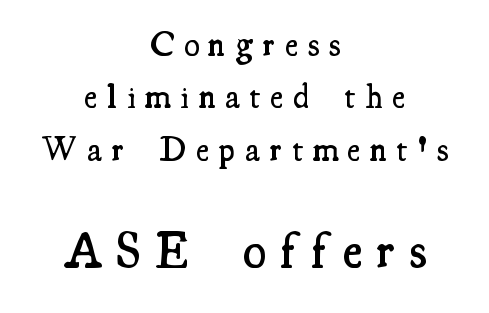
Q: Is the text bold? A: Semi-bold.
Q: Is the text italic (slanted)? A: No, it is upright.
Q: Is the typeface a serif or a sans-serif typeface? A: Serif.
Q: Is the text underlined? A: No.
Q: How is the paragraph aligned? A: Centered.
Q: Is the spacing between letters normal or unusually wide? A: Unusually wide.
Q: Is the spacing between lines tight, normal or loose? A: Normal.
Q: Which block of text is set in a larger size, the first (top) or the second (bottom)? A: The second (bottom) one.
Q: Width (condensed, normal, or wide)? A: Condensed.
Q: Stroke contrast? A: Medium.
Q: x-height? A: Small.
Q: Monospaced? A: No.
